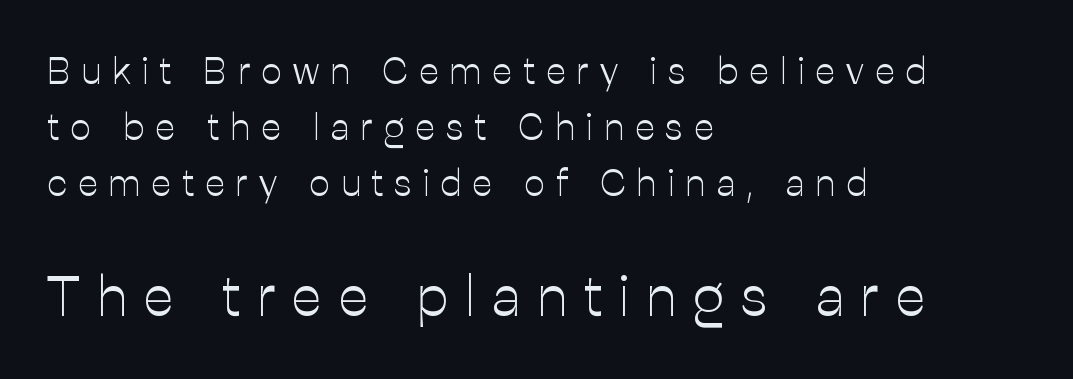
Evenly set lines give the paragraph a standard silhouette. Notice how the stems are strictly vertical — no italics here. Nothing sits at the stroke ends, so this counts as sans-serif. Bigger letters appear in the bottom chunk; the top chunk is reduced.
